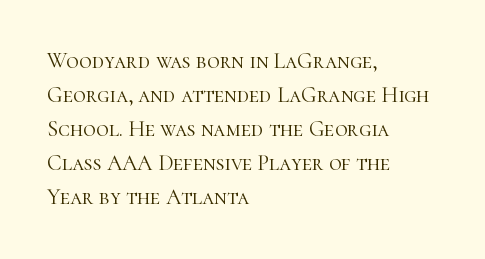
{"italic": "no", "bold": "no", "underline": "no", "align": "left", "line_spacing": "normal", "line_spacing_ratio": 1.55, "letter_spacing": "normal", "letter_spacing_em": 0.0, "glyph_px": 22}
